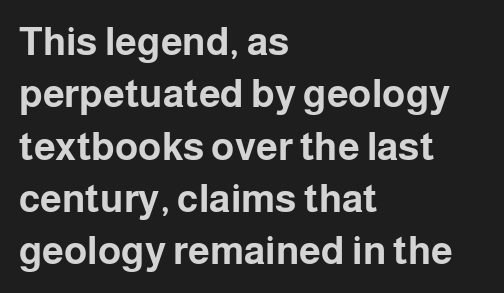
The image shows 39 px bold sans-serif type, upright; set left-aligned, normal line spacing (1.34x), normal letter spacing, not underlined; low stroke contrast and a medium x-height.
